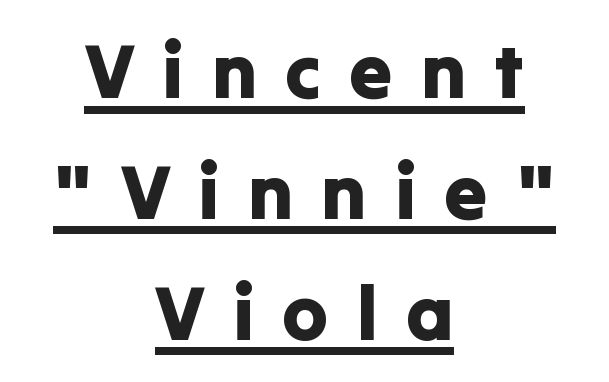
Q: Is the text italic (slanted)? A: No, it is upright.
Q: Is the typeface a serif or a sans-serif typeface? A: Sans-serif.
Q: Is the text underlined? A: Yes.
Q: How is the paragraph aligned? A: Centered.
Q: Is the spacing between letters normal or unusually wide? A: Unusually wide.
Q: Is the spacing between lines tight, normal or loose? A: Normal.
Q: Width (condensed, normal, or wide)? A: Normal.
Q: Stroke contrast? A: Low.
Q: x-height? A: Medium.
Q: Monospaced? A: No.
